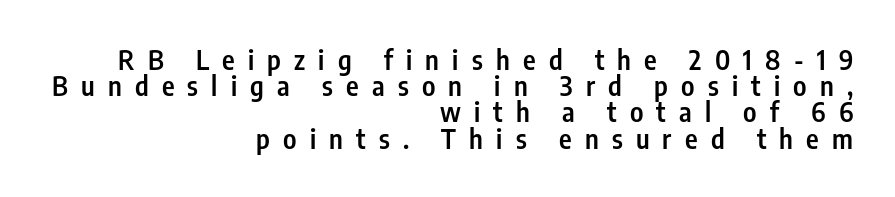
Q: Is the text bold? A: Semi-bold.
Q: Is the text italic (slanted)? A: No, it is upright.
Q: Is the text underlined? A: No.
Q: How is the paragraph aligned? A: Right-aligned.
Q: Is the spacing between letters normal or unusually wide? A: Unusually wide.
Q: Is the spacing between lines tight, normal or loose? A: Tight.
